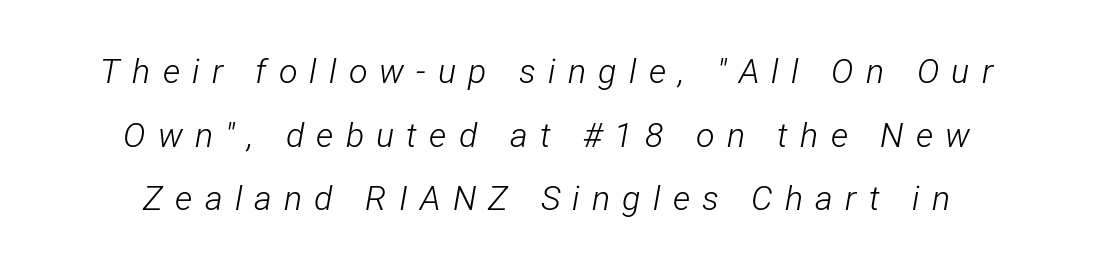
Looks like regular typesetting: each glyph gets only the width it needs. Clear beneath every line of the passage. Every character sits at an angle, as italics do. The passage shown is not bold in any degree.
